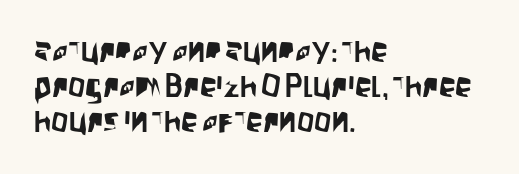
If you drew a line through each stem, it would be perfectly vertical. Alignment: flush left. Descenders are the only things crossing below the line. Between one letter and the next there's only the usual sliver of space. Leading: reduced.
